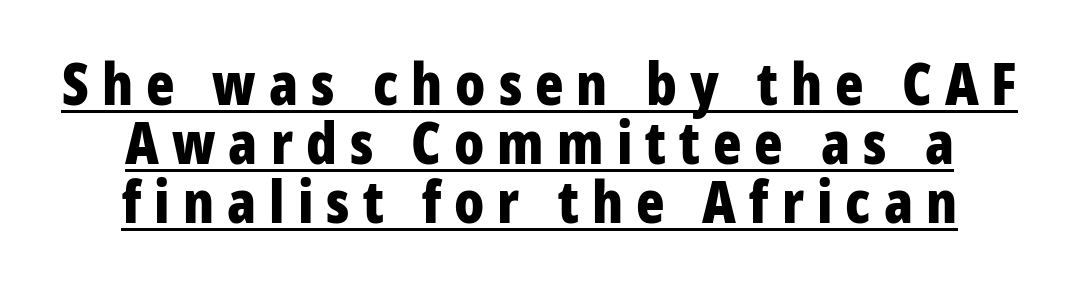
{"serif": "no", "italic": "no", "bold": "yes", "weight": "bold", "width": "condensed", "stroke_contrast": "low", "x_height": "medium", "monospaced": "no", "underline": "yes", "align": "center", "line_spacing": "tight", "line_spacing_ratio": 1.0, "letter_spacing": "wide", "letter_spacing_em": 0.22, "glyph_px": 59}
